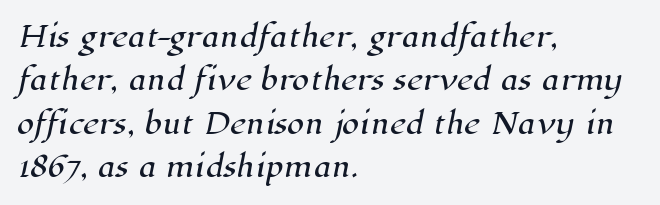
The face used here is rendered with its standard letterfit. Typographically, this falls in the serif category. Type without underlining. Here the designer chose a conventional face with non-uniform glyph widths.
